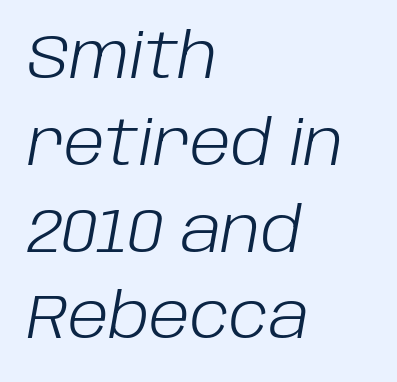
{"italic": "yes", "lean": "right", "slant_degrees": 10, "bold": "no", "weight": "light", "width": "normal", "stroke_contrast": "low", "x_height": "large", "monospaced": "no", "underline": "no", "align": "left", "line_spacing": "normal", "line_spacing_ratio": 1.4, "letter_spacing": "normal", "letter_spacing_em": 0.0, "glyph_px": 62}
